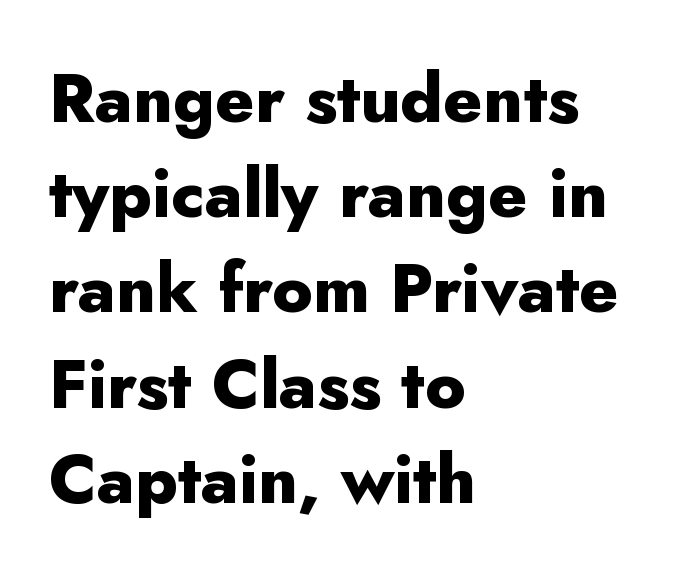
The image shows 68 px heavy sans-serif type, upright; set left-aligned, normal line spacing (1.4x), normal letter spacing, not underlined; low stroke contrast and a small x-height.
